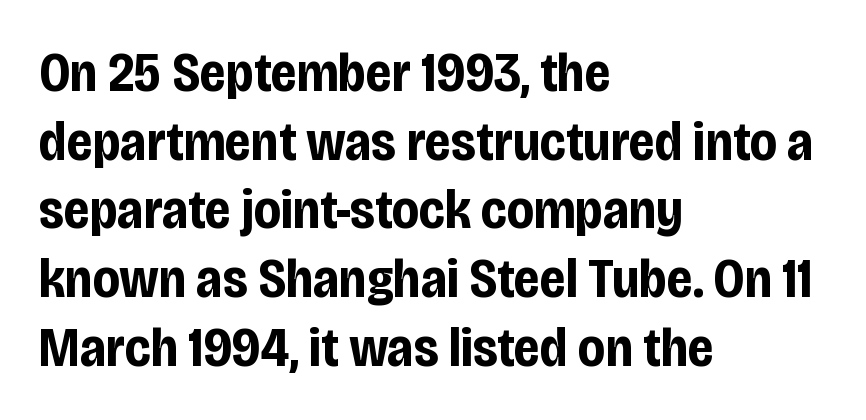
Are there feet on the stems? There aren't — it's a sans. Its strokes are broad and dark, the hallmark of bold type. Quick note: not italic, upright. Is this a fixed-width face? No — the glyphs have proportional, varying widths.
